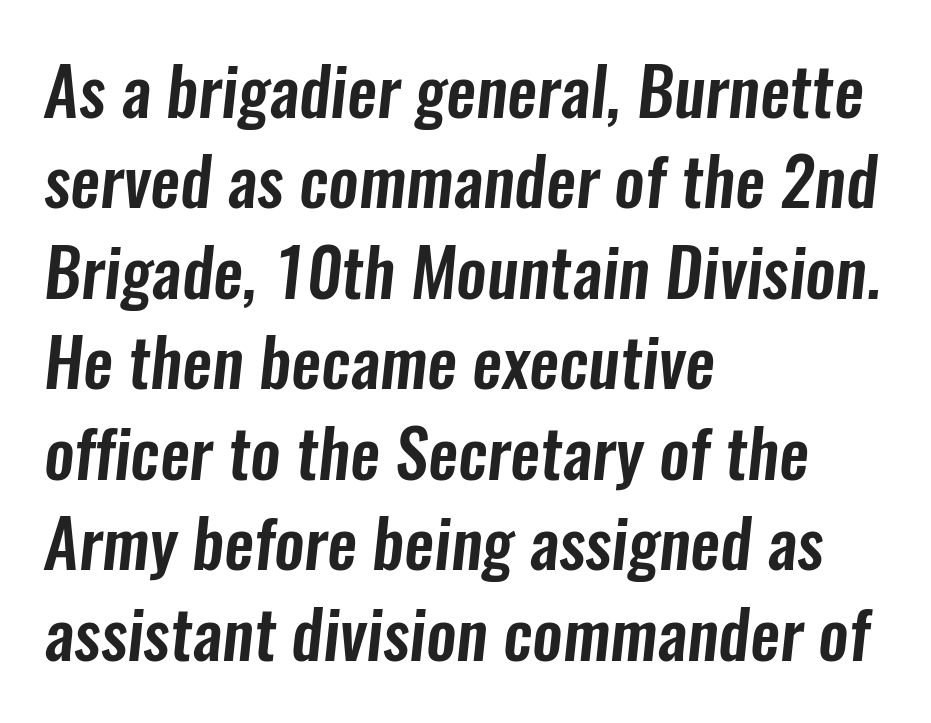
{"serif": "no", "width": "condensed", "stroke_contrast": "low", "x_height": "medium", "monospaced": "no", "underline": "no", "align": "left", "line_spacing": "normal", "line_spacing_ratio": 1.35, "letter_spacing": "normal", "letter_spacing_em": 0.0, "glyph_px": 67}
